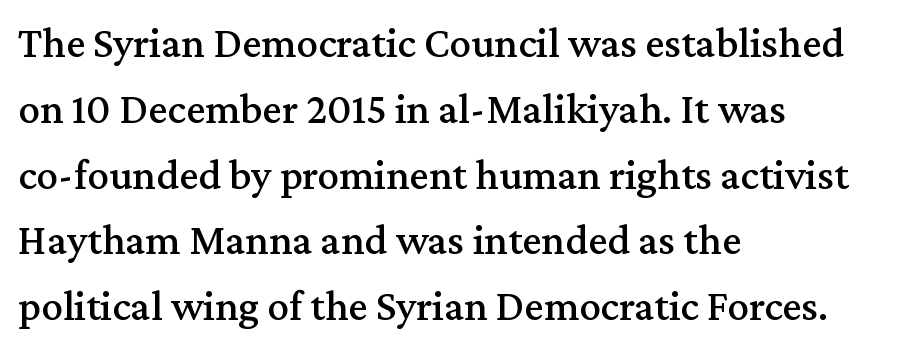
Tracking here is standard; glyphs follow each other at the usual distance. Alignment: flush left. Upright lettering throughout. Here the designer chose a conventional face with non-uniform glyph widths. Each letter's strokes conclude with small projecting serifs. Check under the words: just untouched page.
